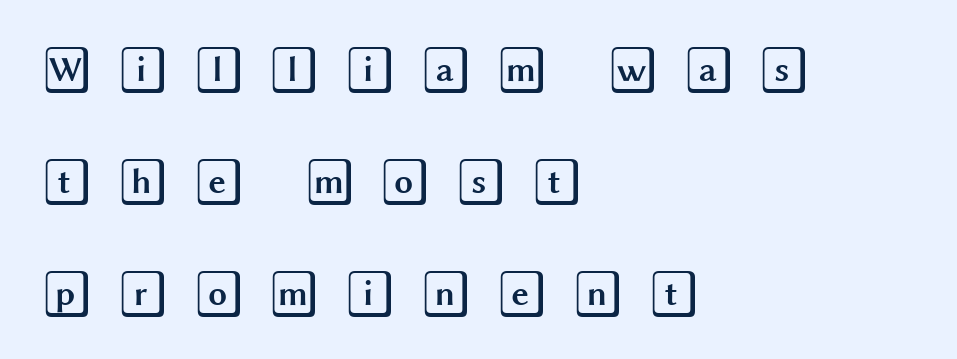
Q: Is the text italic (slanted)? A: No, it is upright.
Q: Is the text underlined? A: No.
Q: How is the paragraph aligned? A: Left-aligned.
Q: Is the spacing between letters normal or unusually wide? A: Unusually wide.
Q: Is the spacing between lines tight, normal or loose? A: Loose.
Q: Width (condensed, normal, or wide)? A: Wide.
Q: x-height? A: Large.
